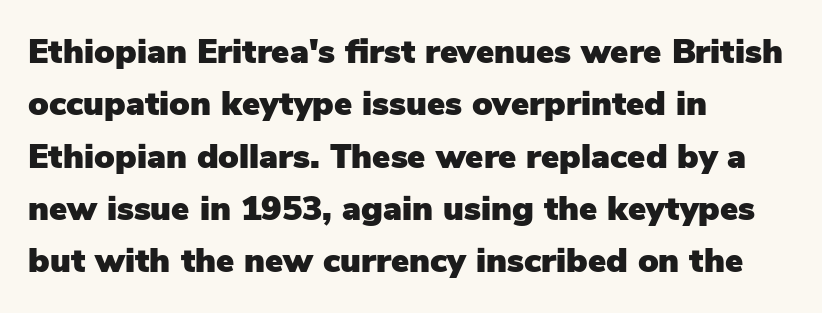
The image shows 34 px sans-serif type, upright; set left-aligned, normal line spacing (1.54x), normal letter spacing, not underlined; low stroke contrast and a medium x-height.
